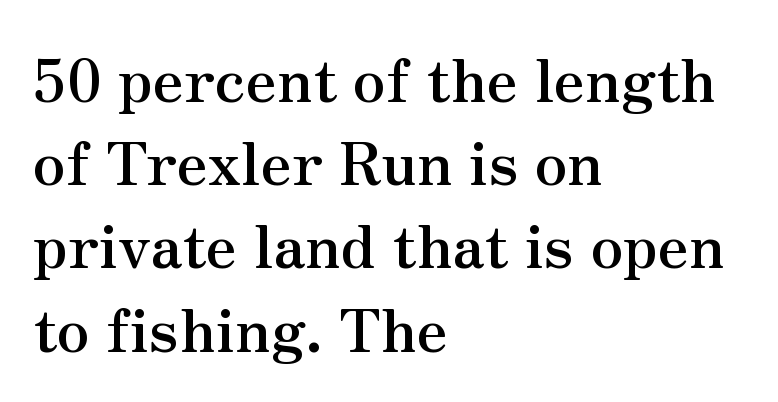
These lines were composed using upright roman letters. Each line starts at the same left margin while the right side varies. These words are printed bold, with thick strokes throughout. This rendering leaves character spacing at its baseline value. Baseline-to-baseline distance is the conventional proportion of letter height.
